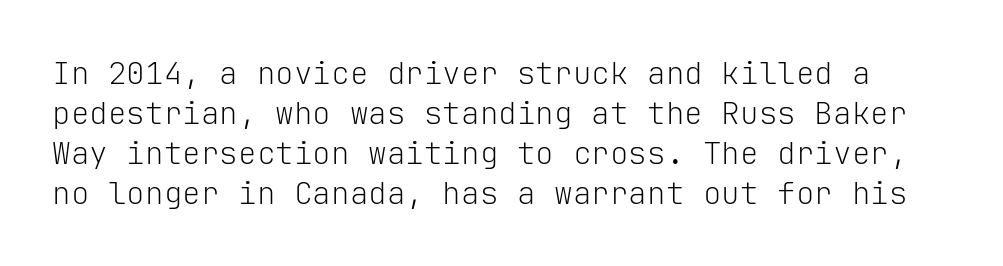
Q: Is the text bold? A: No.
Q: Is the text italic (slanted)? A: No, it is upright.
Q: Is the typeface a serif or a sans-serif typeface? A: Sans-serif.
Q: Is the text underlined? A: No.
Q: Is the spacing between letters normal or unusually wide? A: Normal.
Q: Is the spacing between lines tight, normal or loose? A: Normal.
Q: Width (condensed, normal, or wide)? A: Normal.
Q: Stroke contrast? A: Low.
Q: x-height? A: Medium.
Q: Monospaced? A: Yes.
